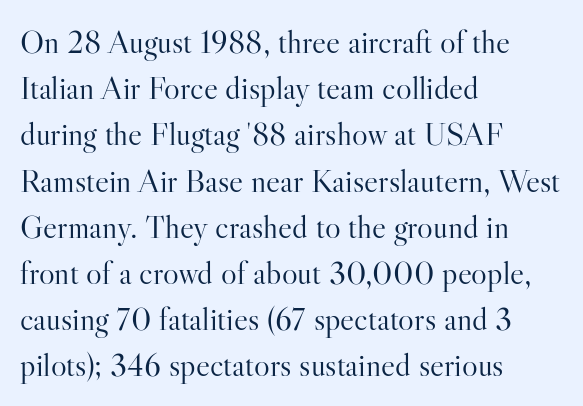
{"serif": "yes", "italic": "no", "bold": "no", "weight": "light", "width": "normal", "stroke_contrast": "high", "x_height": "small", "monospaced": "no", "underline": "no", "align": "left", "line_spacing": "normal", "line_spacing_ratio": 1.4, "letter_spacing": "normal", "letter_spacing_em": 0.0, "glyph_px": 33}
